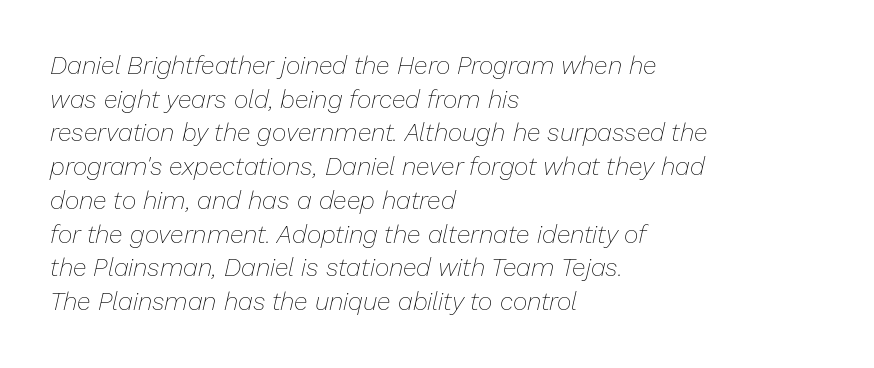
The image shows 25 px text type, italic (leaning right); set left-aligned, normal line spacing (1.35x), normal letter spacing, not underlined.
